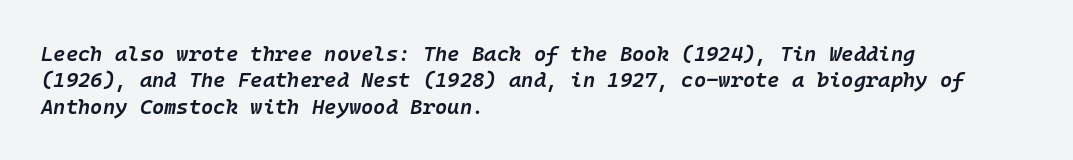
The image shows 21 px text type, italic (leaning right); set left-aligned, normal line spacing (1.26x), normal letter spacing, not underlined.
